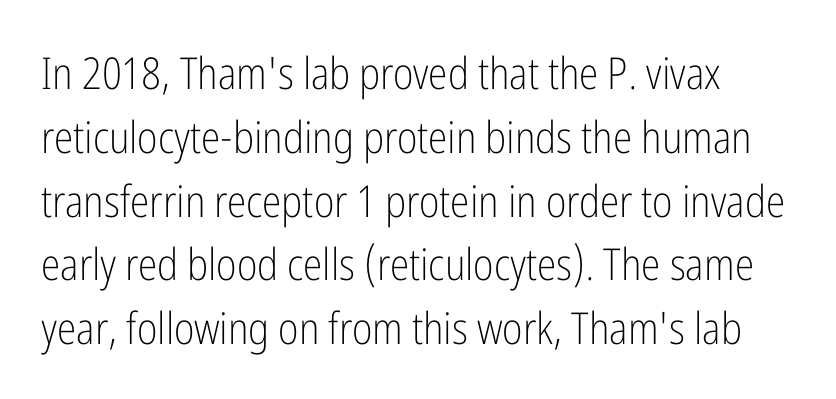
Q: Is the text bold? A: No.
Q: Is the text italic (slanted)? A: No, it is upright.
Q: Is the typeface a serif or a sans-serif typeface? A: Sans-serif.
Q: Is the text underlined? A: No.
Q: Is the spacing between letters normal or unusually wide? A: Normal.
Q: Is the spacing between lines tight, normal or loose? A: Normal.
Q: Width (condensed, normal, or wide)? A: Condensed.
Q: Stroke contrast? A: Low.
Q: x-height? A: Medium.
Q: Monospaced? A: No.
